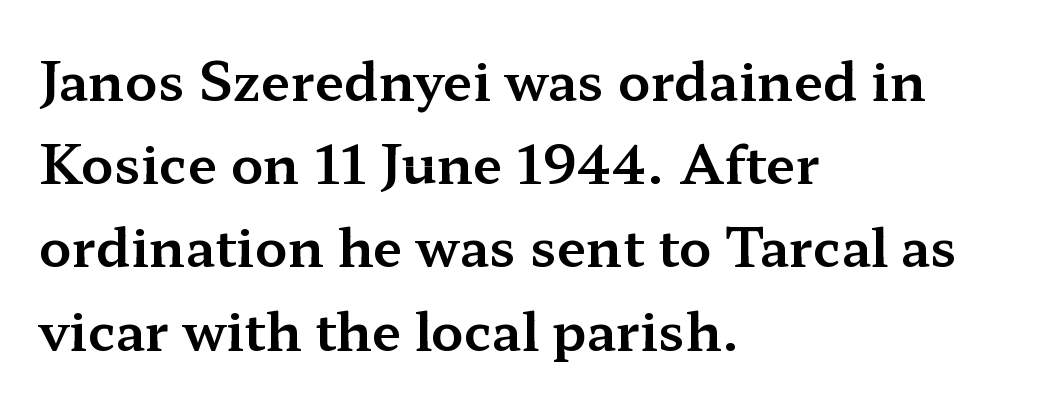
{"serif": "yes", "italic": "no", "width": "wide", "stroke_contrast": "medium", "x_height": "medium", "monospaced": "no", "underline": "no", "align": "left", "line_spacing": "normal", "line_spacing_ratio": 1.57, "letter_spacing": "normal", "letter_spacing_em": 0.0, "glyph_px": 53}
